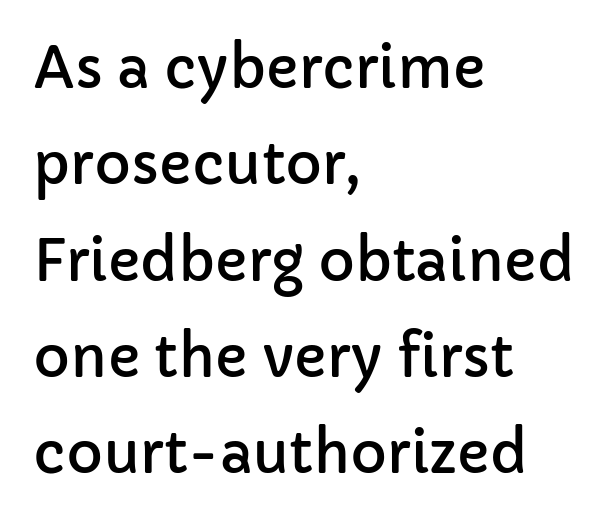
These lines were composed using upright roman letters. Type without underlining. Horizontal alignment here is leftward, the default for most running prose. Do the characters align in a grid? No, the font is proportional. The designer went with a sans here, leaving each stem footless. You could call the tracking neutral — neither tight nor loose.
